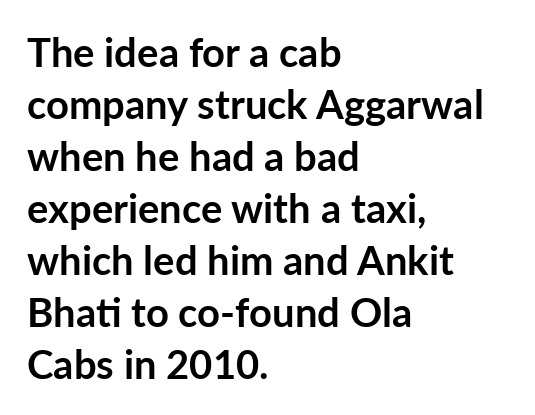
The image shows 40 px semibold sans-serif type, upright; set left-aligned, normal line spacing (1.3x), normal letter spacing, not underlined; low stroke contrast and a medium x-height.
